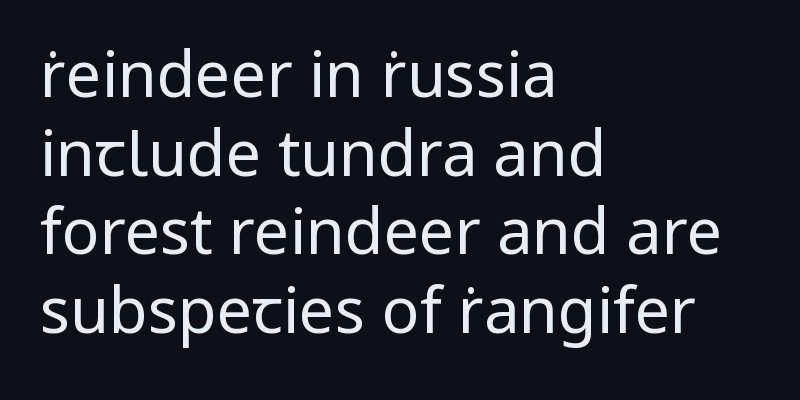
Q: Is the text bold? A: No.
Q: Is the text italic (slanted)? A: No, it is upright.
Q: Is the typeface a serif or a sans-serif typeface? A: Sans-serif.
Q: Is the text underlined? A: No.
Q: How is the paragraph aligned? A: Left-aligned.
Q: Is the spacing between letters normal or unusually wide? A: Normal.
Q: Is the spacing between lines tight, normal or loose? A: Normal.
Q: Width (condensed, normal, or wide)? A: Normal.
Q: Stroke contrast? A: Low.
Q: x-height? A: Medium.
Q: Monospaced? A: No.
